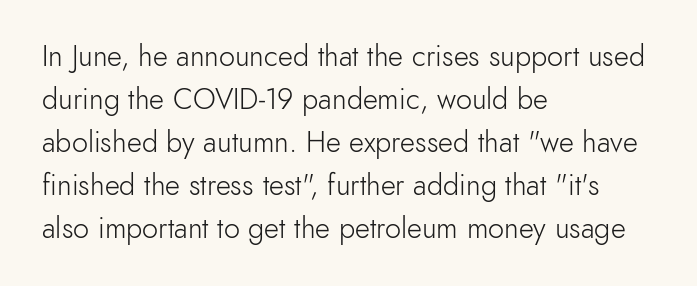
Q: Is the text bold? A: No.
Q: Is the text italic (slanted)? A: No, it is upright.
Q: Is the typeface a serif or a sans-serif typeface? A: Sans-serif.
Q: Is the text underlined? A: No.
Q: How is the paragraph aligned? A: Left-aligned.
Q: Is the spacing between letters normal or unusually wide? A: Normal.
Q: Is the spacing between lines tight, normal or loose? A: Normal.
Q: Width (condensed, normal, or wide)? A: Normal.
Q: x-height? A: Small.
Q: Monospaced? A: No.
